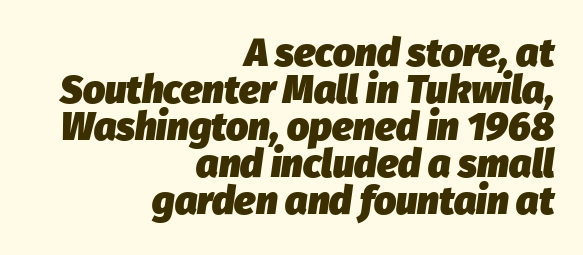
No extra tracking has been applied to these lines. Each new line begins almost immediately beneath the previous one. Style check: oblique. These lines stack with their right ends in a neat column. On the weight axis this lands at bold, roughly 700. Any mark beneath the type? The region is blank.
